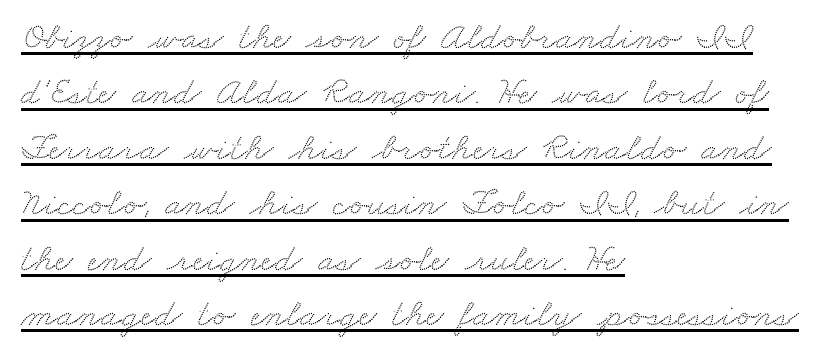
{"serif": "yes", "width": "wide", "stroke_contrast": "medium", "x_height": "small", "monospaced": "no", "underline": "yes", "align": "left", "line_spacing": "normal", "line_spacing_ratio": 1.42, "letter_spacing": "normal", "letter_spacing_em": 0.0, "glyph_px": 39}
